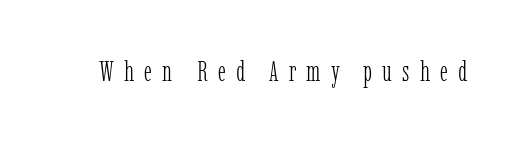
Ascenders rise straight up at ninety degrees. The strokes carry an ordinary text weight at most. There is plenty of visible air inserted between adjacent glyphs. The text was rendered using a seriffed face with decorative stroke endings. Rule under the text: the space is simply empty.
